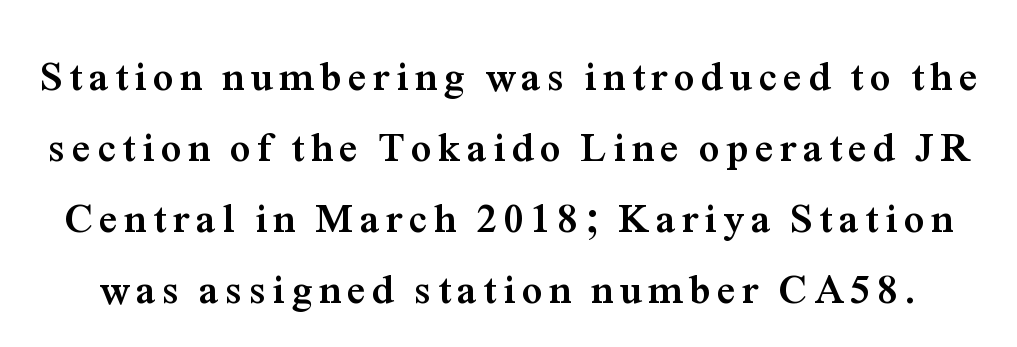
Q: Is the text bold? A: Yes.
Q: Is the text italic (slanted)? A: No, it is upright.
Q: Is the typeface a serif or a sans-serif typeface? A: Serif.
Q: Is the text underlined? A: No.
Q: Width (condensed, normal, or wide)? A: Normal.
Q: Stroke contrast? A: Medium.
Q: x-height? A: Medium.
Q: Monospaced? A: No.
